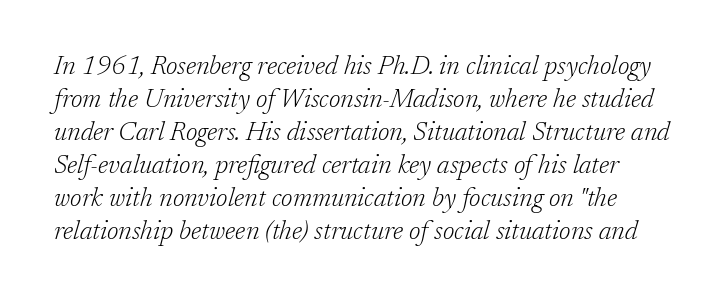
The image shows 26 px text type, italic (leaning right); set normal line spacing (1.27x), normal letter spacing, not underlined.
